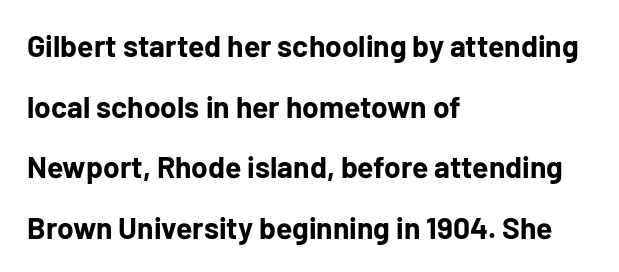
Visually the block forms a straight wall on the left and a jagged coastline on the right. Type without underlining. The gaps between neighbouring characters are ordinary and unremarkable. Posture: straight, roman, zero tilt. Does the type have serifs? No, each stem ends abruptly.
